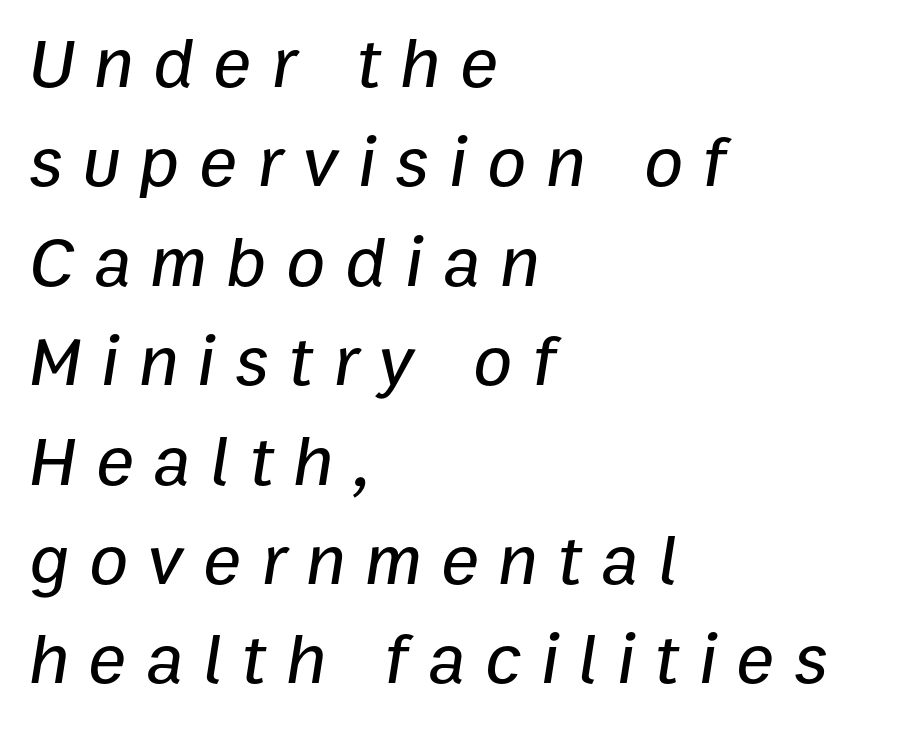
{"italic": "yes", "lean": "right", "slant_degrees": 9, "width": "normal", "stroke_contrast": "low", "x_height": "medium", "monospaced": "no", "underline": "no", "align": "left", "line_spacing": "normal", "line_spacing_ratio": 1.4, "letter_spacing": "wide", "letter_spacing_em": 0.28, "glyph_px": 71}
